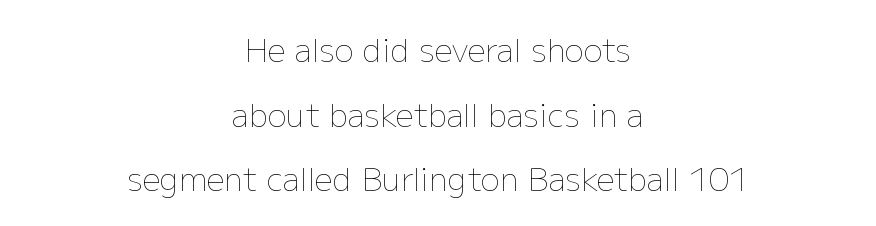
{"italic": "no", "bold": "no", "weight": "thin", "width": "normal", "stroke_contrast": "low", "x_height": "medium", "monospaced": "no", "underline": "no", "align": "center", "line_spacing": "loose", "line_spacing_ratio": 2.02, "letter_spacing": "normal", "letter_spacing_em": 0.0, "glyph_px": 32}
